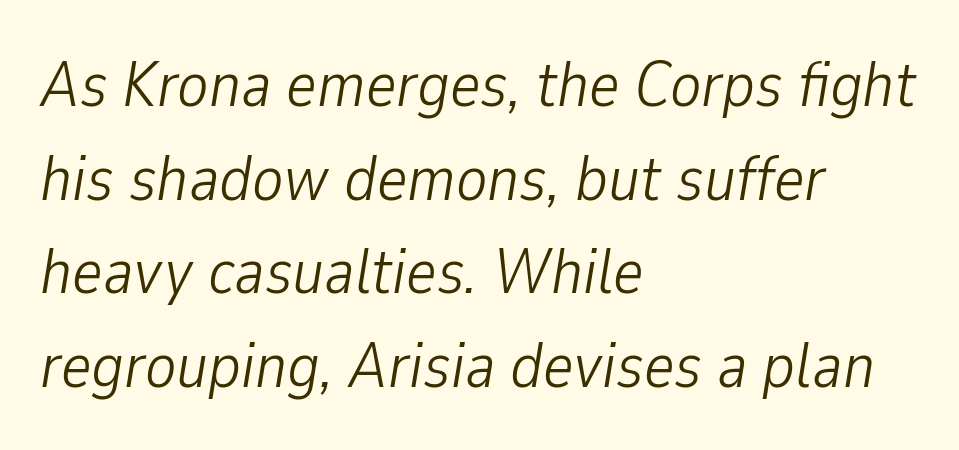
Q: Is the text bold? A: No.
Q: Is the text italic (slanted)? A: Yes, it leans right by about 9 degrees.
Q: Is the text underlined? A: No.
Q: How is the paragraph aligned? A: Left-aligned.
Q: Is the spacing between letters normal or unusually wide? A: Normal.
Q: Is the spacing between lines tight, normal or loose? A: Normal.
Q: Width (condensed, normal, or wide)? A: Condensed.
Q: Stroke contrast? A: Low.
Q: x-height? A: Medium.
Q: Monospaced? A: No.
